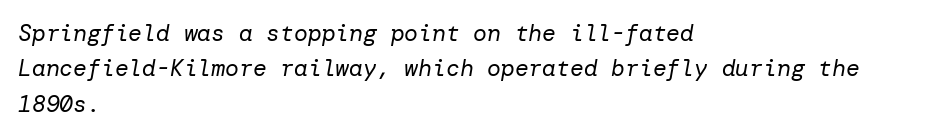
{"italic": "yes", "lean": "right", "slant_degrees": 10, "bold": "no", "underline": "no", "align": "left", "line_spacing": "normal", "line_spacing_ratio": 1.54, "letter_spacing": "normal", "letter_spacing_em": 0.0, "glyph_px": 23}
